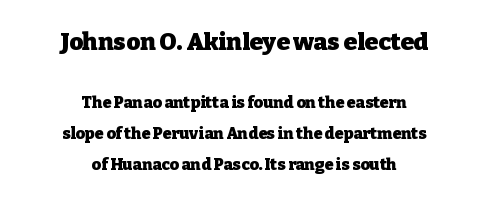
{"italic": "no", "bold": "yes", "underline": "no", "align": "center", "line_spacing": "loose", "line_spacing_ratio": 1.94, "letter_spacing": "normal", "letter_spacing_em": 0.0, "larger_block": "first", "size_ratio": 1.5, "glyph_px": 24}
